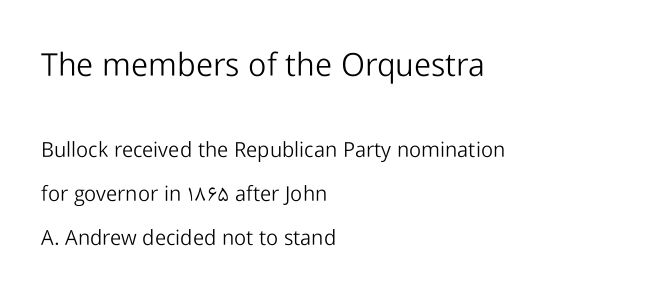
{"serif": "no", "italic": "no", "bold": "no", "weight": "light", "width": "normal", "stroke_contrast": "low", "x_height": "medium", "monospaced": "no", "underline": "no", "align": "left", "line_spacing": "loose", "line_spacing_ratio": 2.1, "letter_spacing": "normal", "letter_spacing_em": 0.0, "larger_block": "first", "size_ratio": 1.52, "glyph_px": 32}
